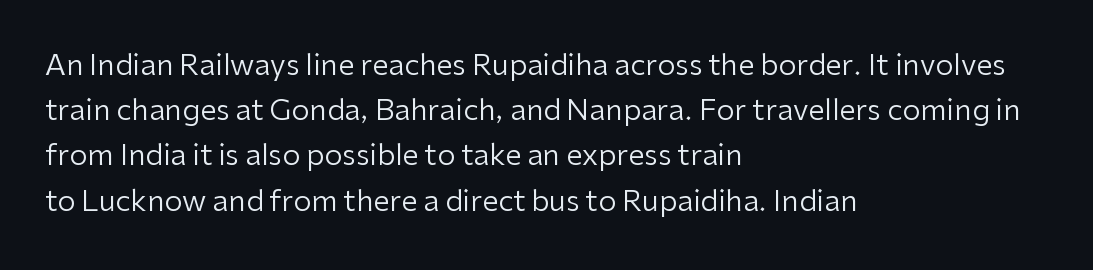
{"serif": "no", "italic": "no", "bold": "no", "weight": "regular", "width": "normal", "stroke_contrast": "low", "x_height": "medium", "monospaced": "no", "underline": "no", "align": "left", "line_spacing": "normal", "line_spacing_ratio": 1.56, "letter_spacing": "normal", "letter_spacing_em": 0.0, "glyph_px": 29}
